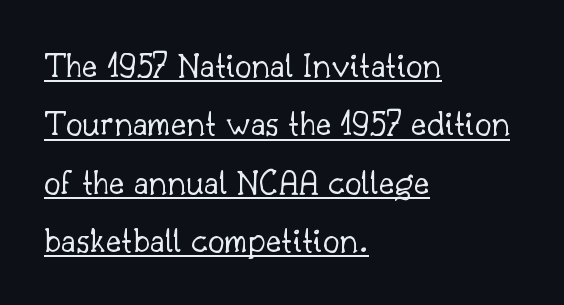
Q: Is the text bold? A: No.
Q: Is the text italic (slanted)? A: No, it is upright.
Q: Is the text underlined? A: Yes.
Q: How is the paragraph aligned? A: Left-aligned.
Q: Is the spacing between letters normal or unusually wide? A: Normal.
Q: Is the spacing between lines tight, normal or loose? A: Normal.
Q: Width (condensed, normal, or wide)? A: Normal.
Q: Stroke contrast? A: Low.
Q: x-height? A: Small.
Q: Monospaced? A: No.
